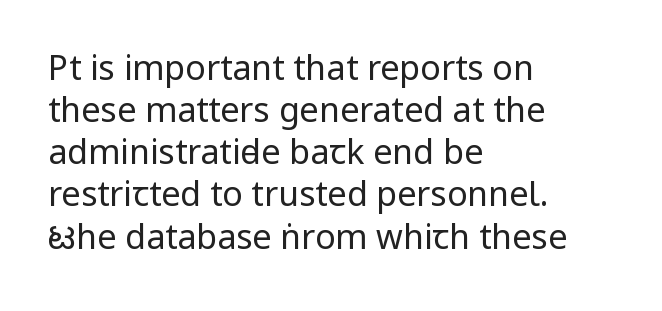
This sample is left-justified, so line endings fall wherever the words run out. The area under the type is left untouched. Heaviness? Minimal to ordinary, like unemphasized prose. A typesetter would mark this as roman, not italic. This sample uses plain, unmodified letter spacing.
